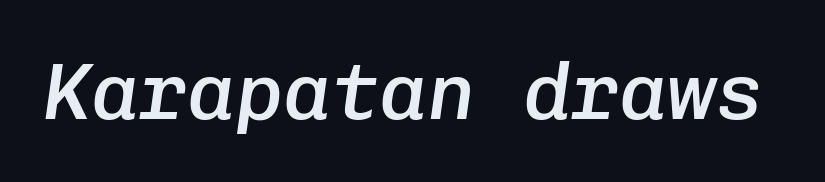
{"italic": "yes", "lean": "right", "slant_degrees": 8, "bold": "semi", "weight": "semibold", "width": "normal", "stroke_contrast": "low", "x_height": "medium", "monospaced": "yes", "underline": "no", "letter_spacing": "normal", "letter_spacing_em": 0.0, "glyph_px": 80}
